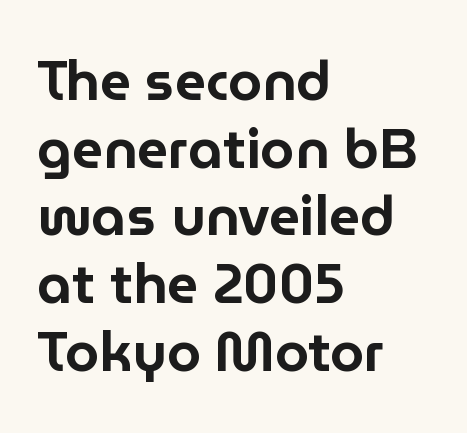
Q: Is the text italic (slanted)? A: No, it is upright.
Q: Is the typeface a serif or a sans-serif typeface? A: Sans-serif.
Q: Is the text underlined? A: No.
Q: How is the paragraph aligned? A: Left-aligned.
Q: Is the spacing between letters normal or unusually wide? A: Normal.
Q: Width (condensed, normal, or wide)? A: Normal.
Q: Stroke contrast? A: Low.
Q: x-height? A: Medium.
Q: Monospaced? A: No.
